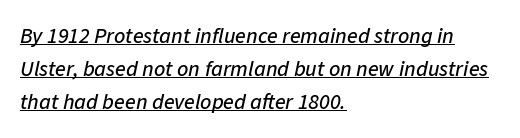
The image shows 22 px text type, italic (leaning right); set left-aligned, normal line spacing (1.5x), normal letter spacing, underlined.
